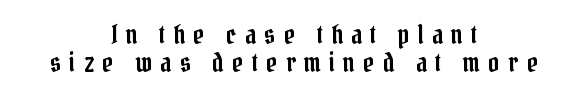
{"italic": "no", "underline": "no", "align": "center", "line_spacing": "tight", "line_spacing_ratio": 1.09, "letter_spacing": "wide", "letter_spacing_em": 0.33, "glyph_px": 26}
